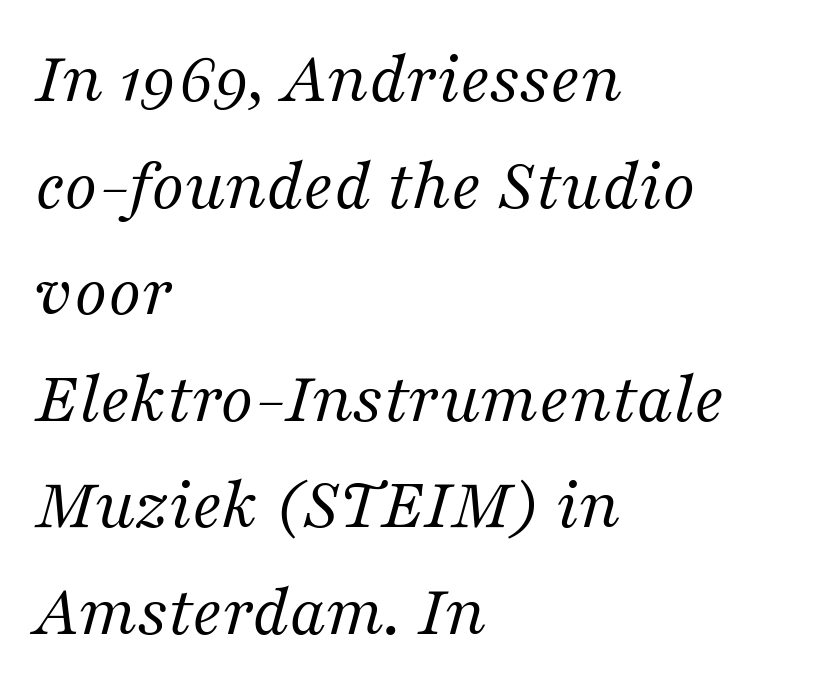
Q: Is the text bold? A: No.
Q: Is the text italic (slanted)? A: Yes, it leans right by about 16 degrees.
Q: Is the typeface a serif or a sans-serif typeface? A: Serif.
Q: Is the text underlined? A: No.
Q: How is the paragraph aligned? A: Left-aligned.
Q: Is the spacing between letters normal or unusually wide? A: Normal.
Q: Is the spacing between lines tight, normal or loose? A: Normal.
Q: Width (condensed, normal, or wide)? A: Normal.
Q: Stroke contrast? A: Medium.
Q: x-height? A: Medium.
Q: Monospaced? A: No.
